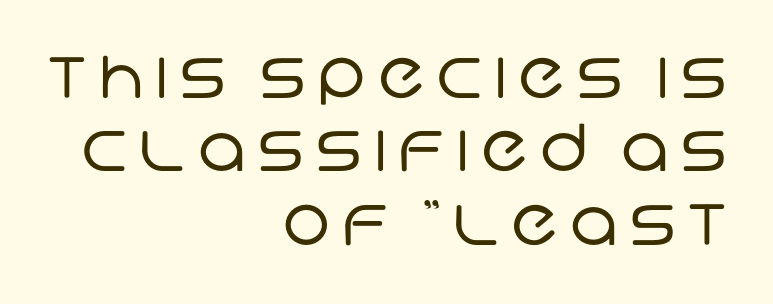
Q: Is the text bold? A: No.
Q: Is the typeface a serif or a sans-serif typeface? A: Sans-serif.
Q: Is the text underlined? A: No.
Q: How is the paragraph aligned? A: Right-aligned.
Q: Is the spacing between lines tight, normal or loose? A: Tight.
Q: Width (condensed, normal, or wide)? A: Normal.
Q: Stroke contrast? A: Low.
Q: x-height? A: Large.
Q: Monospaced? A: No.
